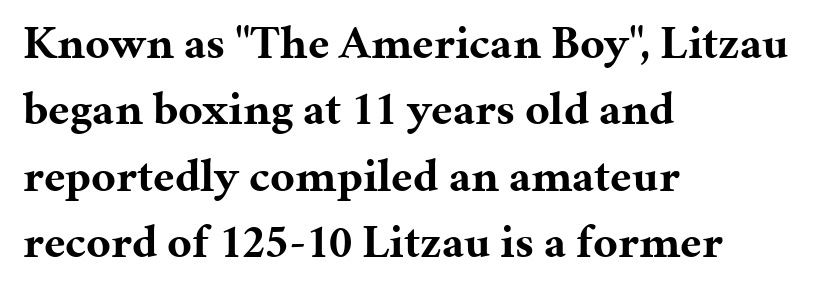
Q: Is the text bold? A: Yes.
Q: Is the text italic (slanted)? A: No, it is upright.
Q: Is the typeface a serif or a sans-serif typeface? A: Serif.
Q: Is the text underlined? A: No.
Q: How is the paragraph aligned? A: Left-aligned.
Q: Is the spacing between letters normal or unusually wide? A: Normal.
Q: Is the spacing between lines tight, normal or loose? A: Normal.
Q: Width (condensed, normal, or wide)? A: Normal.
Q: Stroke contrast? A: Medium.
Q: x-height? A: Medium.
Q: Monospaced? A: No.
